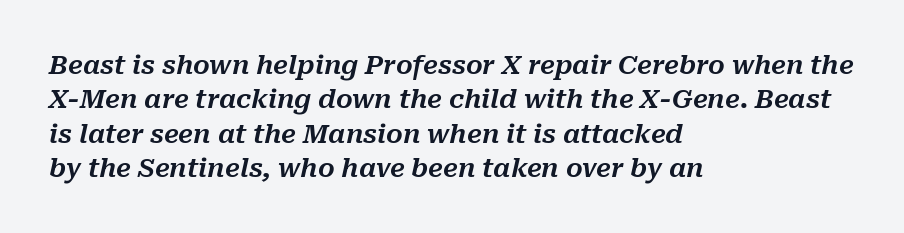
Q: Is the text italic (slanted)? A: Yes, it leans right by about 10 degrees.
Q: Is the text underlined? A: No.
Q: How is the paragraph aligned? A: Left-aligned.
Q: Is the spacing between letters normal or unusually wide? A: Normal.
Q: Is the spacing between lines tight, normal or loose? A: Normal.
